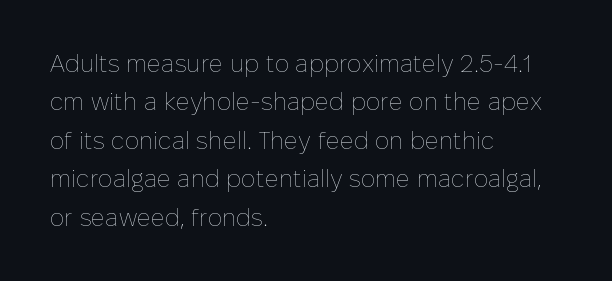
Q: Is the text bold? A: No.
Q: Is the text italic (slanted)? A: No, it is upright.
Q: Is the text underlined? A: No.
Q: How is the paragraph aligned? A: Left-aligned.
Q: Is the spacing between letters normal or unusually wide? A: Normal.
Q: Is the spacing between lines tight, normal or loose? A: Normal.
